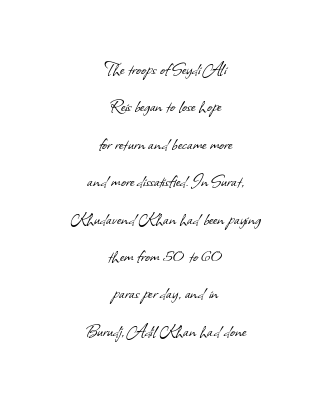
Tracking here is standard; glyphs follow each other at the usual distance. These lines stack symmetrically, like a column narrowing and widening about its center. Descender tails drop into unmarked territory. The strokes are not fattened; the text isn't bold.
